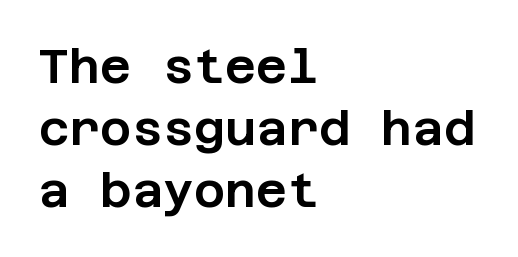
The image shows 48 px sans-serif type, upright; set left-aligned, normal line spacing (1.29x), normal letter spacing, not underlined; low stroke contrast and a large x-height.
